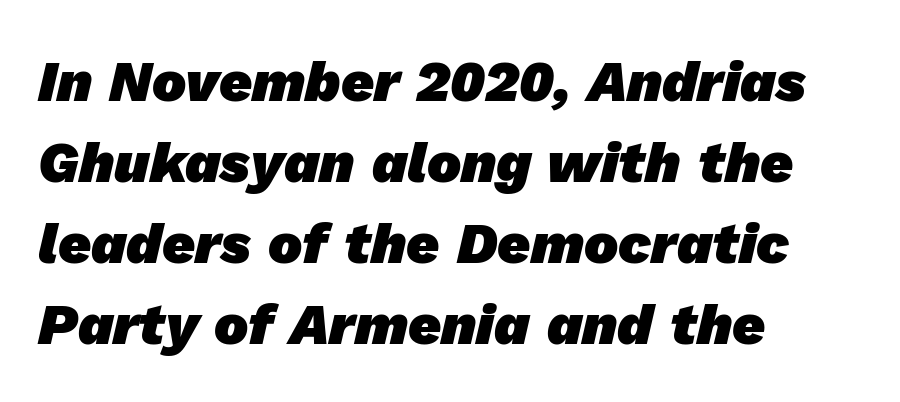
{"serif": "no", "bold": "yes", "weight": "heavy", "width": "normal", "stroke_contrast": "low", "x_height": "medium", "monospaced": "no", "underline": "no", "align": "left", "line_spacing": "normal", "line_spacing_ratio": 1.42, "letter_spacing": "normal", "letter_spacing_em": 0.0, "glyph_px": 57}
